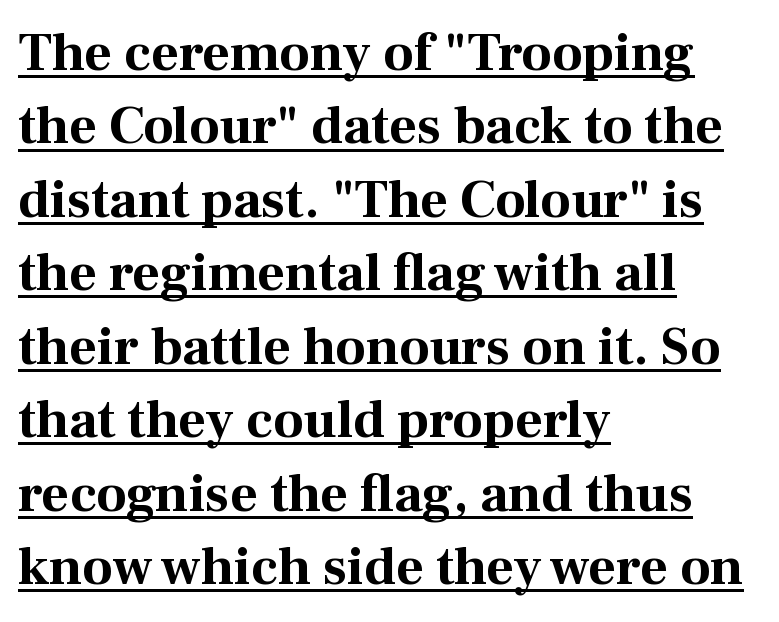
{"serif": "yes", "italic": "no", "bold": "yes", "weight": "bold", "width": "normal", "stroke_contrast": "medium", "x_height": "medium", "monospaced": "no", "underline": "yes", "align": "left", "line_spacing": "normal", "line_spacing_ratio": 1.36, "letter_spacing": "normal", "letter_spacing_em": 0.0, "glyph_px": 54}
